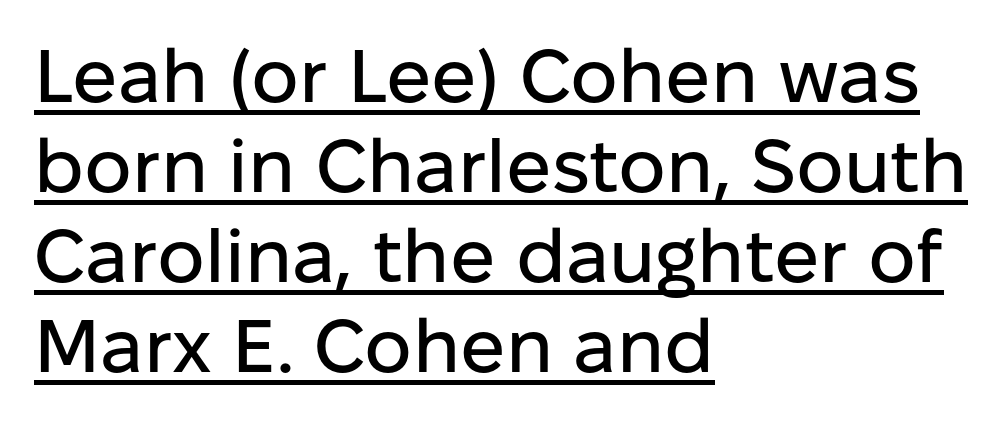
Q: Is the text italic (slanted)? A: No, it is upright.
Q: Is the typeface a serif or a sans-serif typeface? A: Sans-serif.
Q: Is the text underlined? A: Yes.
Q: How is the paragraph aligned? A: Left-aligned.
Q: Is the spacing between letters normal or unusually wide? A: Normal.
Q: Width (condensed, normal, or wide)? A: Normal.
Q: Stroke contrast? A: Low.
Q: x-height? A: Medium.
Q: Monospaced? A: No.
